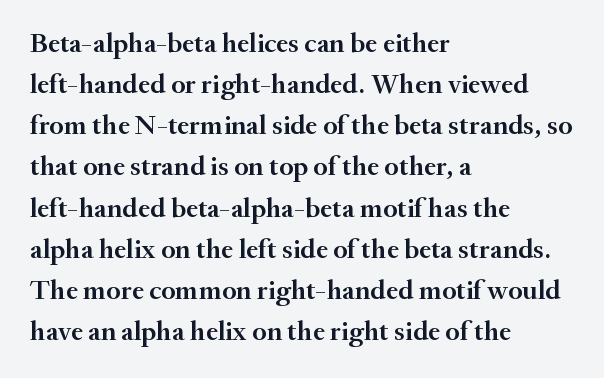
Q: Is the text bold? A: Semi-bold.
Q: Is the text italic (slanted)? A: No, it is upright.
Q: Is the typeface a serif or a sans-serif typeface? A: Serif.
Q: Is the text underlined? A: No.
Q: How is the paragraph aligned? A: Left-aligned.
Q: Is the spacing between letters normal or unusually wide? A: Normal.
Q: Is the spacing between lines tight, normal or loose? A: Normal.
Q: Width (condensed, normal, or wide)? A: Normal.
Q: Stroke contrast? A: Medium.
Q: x-height? A: Small.
Q: Monospaced? A: No.
